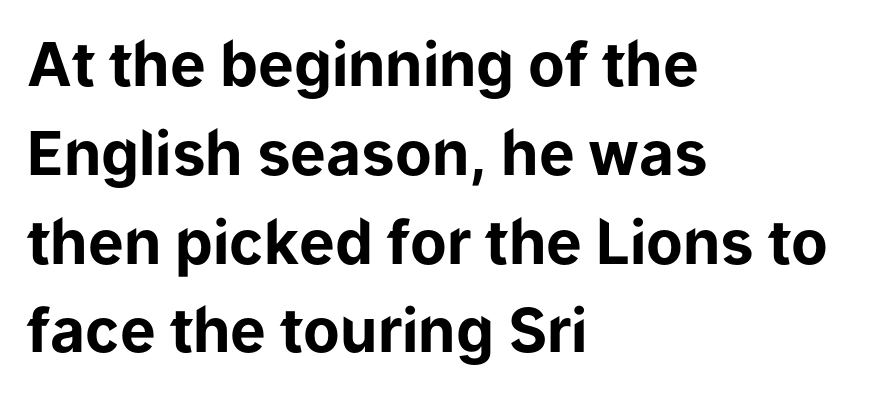
The image shows 60 px bold sans-serif type, upright; set left-aligned, normal line spacing (1.48x), normal letter spacing, not underlined; low stroke contrast and a medium x-height.
